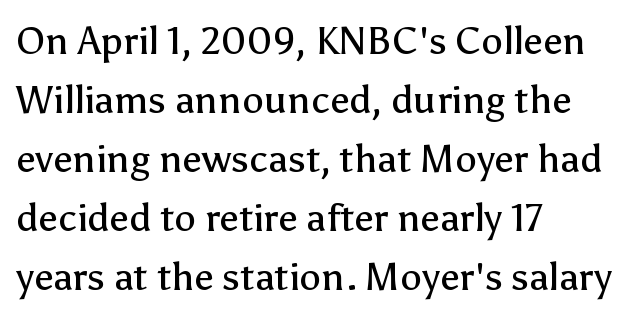
Check where the strokes stop: nothing finishes them off — pure sans. Short note: letters normally spaced. Compared with a typical body face, this is equally light or lighter still. Characters remain perfectly vertical along every line. Each row of text sits above clean, open space.
